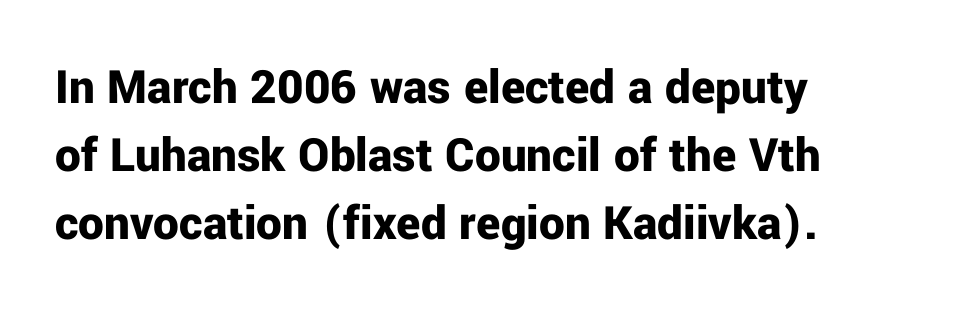
{"serif": "no", "italic": "no", "bold": "yes", "weight": "bold", "width": "normal", "stroke_contrast": "low", "x_height": "medium", "monospaced": "no", "underline": "no", "align": "left", "line_spacing": "normal", "line_spacing_ratio": 1.33, "letter_spacing": "normal", "letter_spacing_em": 0.0, "glyph_px": 51}
